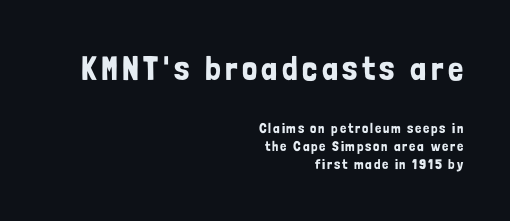
Q: Is the text italic (slanted)? A: No, it is upright.
Q: Is the typeface a serif or a sans-serif typeface? A: Sans-serif.
Q: Is the text underlined? A: No.
Q: How is the paragraph aligned? A: Right-aligned.
Q: Is the spacing between lines tight, normal or loose? A: Normal.
Q: Which block of text is set in a larger size, the first (top) or the second (bottom)? A: The first (top) one.
Q: Width (condensed, normal, or wide)? A: Condensed.
Q: Stroke contrast? A: Low.
Q: x-height? A: Medium.
Q: Monospaced? A: No.
